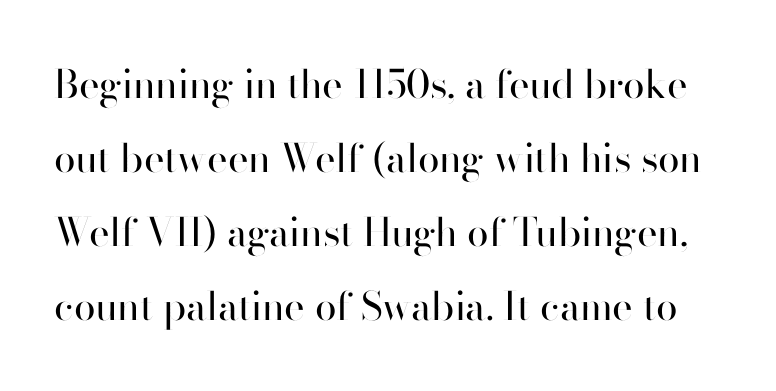
{"serif": "no", "italic": "no", "bold": "no", "weight": "regular", "width": "normal", "stroke_contrast": "high", "x_height": "small", "monospaced": "no", "underline": "no", "line_spacing": "loose", "line_spacing_ratio": 1.9, "letter_spacing": "normal", "letter_spacing_em": 0.0, "glyph_px": 39}
